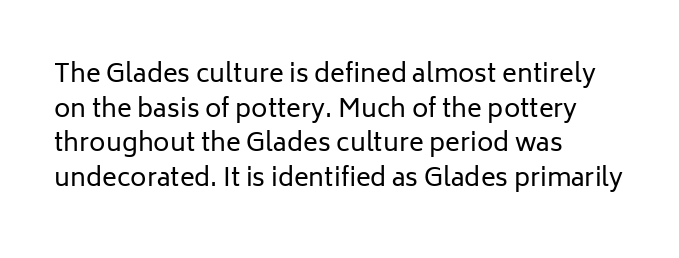
Q: Is the text bold? A: No.
Q: Is the text italic (slanted)? A: No, it is upright.
Q: Is the text underlined? A: No.
Q: How is the paragraph aligned? A: Left-aligned.
Q: Is the spacing between letters normal or unusually wide? A: Normal.
Q: Is the spacing between lines tight, normal or loose? A: Normal.
